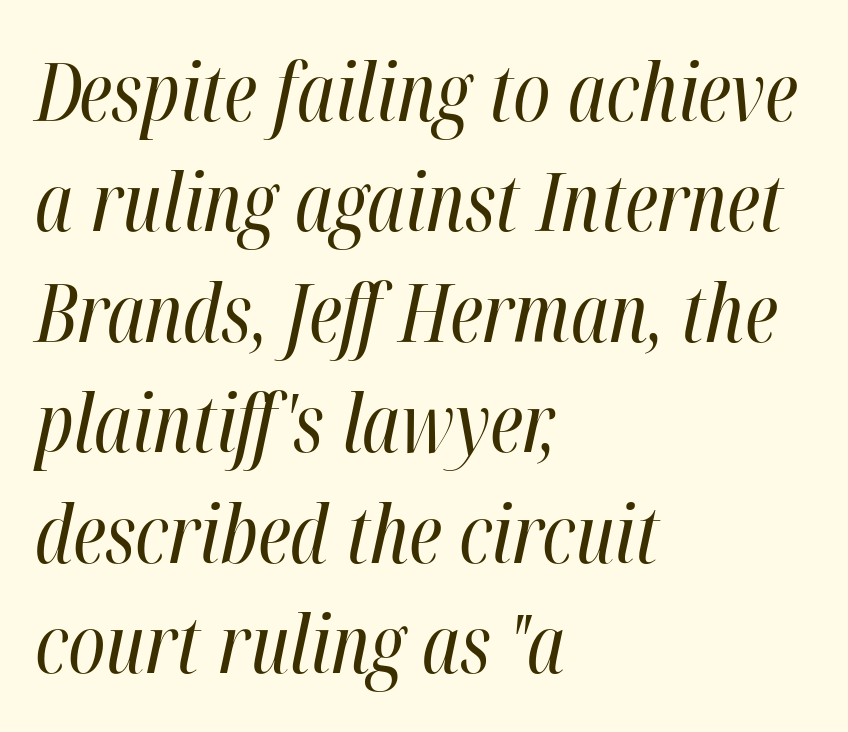
{"italic": "yes", "lean": "right", "slant_degrees": 12, "bold": "no", "weight": "regular", "width": "condensed", "stroke_contrast": "high", "x_height": "medium", "monospaced": "no", "underline": "no", "align": "left", "line_spacing": "normal", "line_spacing_ratio": 1.38, "letter_spacing": "normal", "letter_spacing_em": 0.0, "glyph_px": 80}
